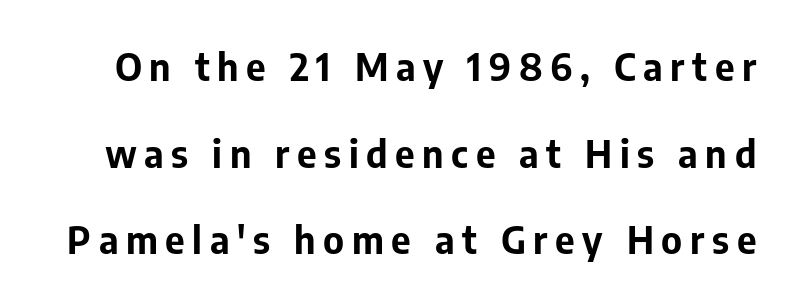
{"serif": "no", "italic": "no", "bold": "yes", "weight": "bold", "width": "normal", "stroke_contrast": "low", "x_height": "medium", "monospaced": "no", "underline": "no", "line_spacing": "loose", "line_spacing_ratio": 2.28, "letter_spacing": "wide", "letter_spacing_em": 0.2, "glyph_px": 38}
